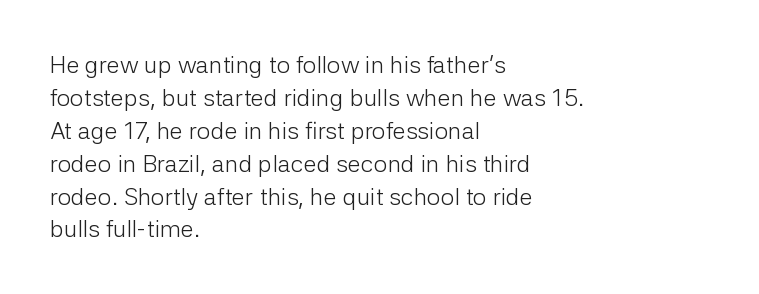
These lines stack with their left ends in a neat column. Letters rest on an invisible, unmarked baseline. The lines sit at an ordinary, default distance from one another. The type sits square on the baseline with zero lean. No letter is thick-stroked: the sample isn't bold. Default kerning and tracking; the words read as compact shapes.
